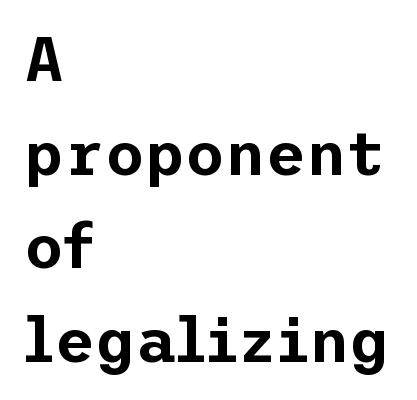
Q: Is the text italic (slanted)? A: No, it is upright.
Q: Is the typeface a serif or a sans-serif typeface? A: Sans-serif.
Q: Is the text underlined? A: No.
Q: How is the paragraph aligned? A: Left-aligned.
Q: Is the spacing between letters normal or unusually wide? A: Normal.
Q: Is the spacing between lines tight, normal or loose? A: Normal.
Q: Width (condensed, normal, or wide)? A: Normal.
Q: Stroke contrast? A: Low.
Q: x-height? A: Medium.
